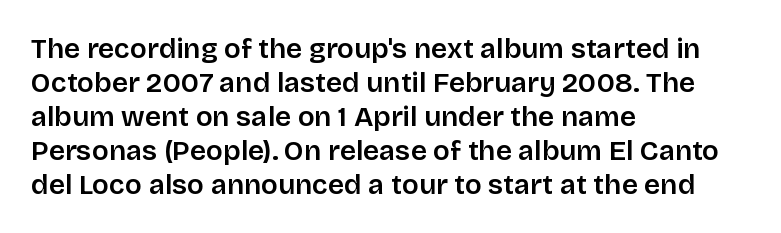
The image shows 28 px sans-serif type, upright; set left-aligned, line spacing 1.21x, normal letter spacing, not underlined; low stroke contrast and a large x-height.
